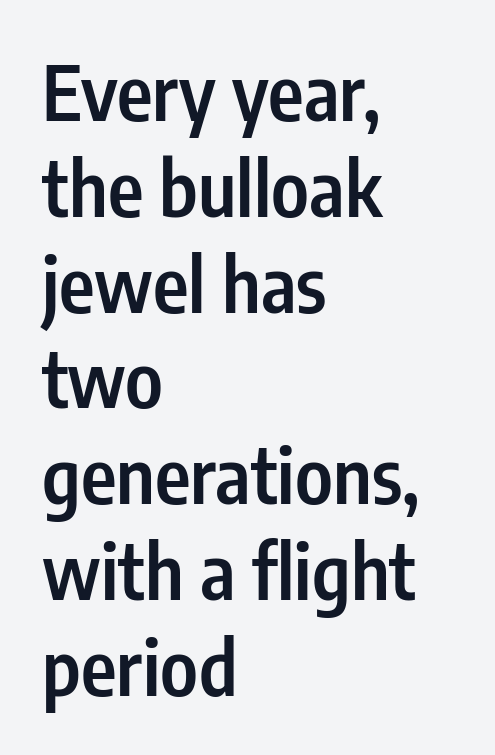
Q: Is the text bold? A: Semi-bold.
Q: Is the text italic (slanted)? A: No, it is upright.
Q: Is the typeface a serif or a sans-serif typeface? A: Sans-serif.
Q: Is the text underlined? A: No.
Q: How is the paragraph aligned? A: Left-aligned.
Q: Is the spacing between letters normal or unusually wide? A: Normal.
Q: Is the spacing between lines tight, normal or loose? A: Normal.
Q: Width (condensed, normal, or wide)? A: Condensed.
Q: Stroke contrast? A: Low.
Q: x-height? A: Medium.
Q: Monospaced? A: No.
